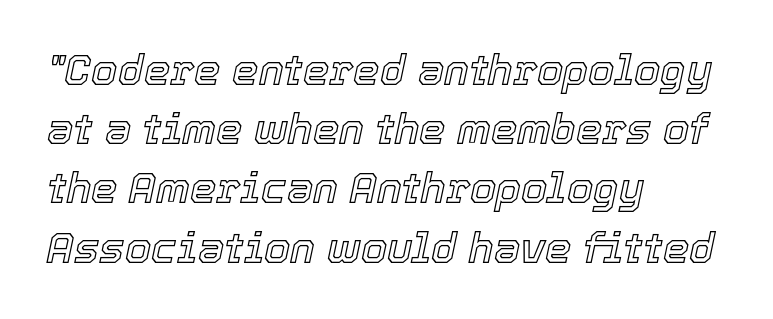
Q: Is the text italic (slanted)? A: Yes, it leans right by about 12 degrees.
Q: Is the text underlined? A: No.
Q: How is the paragraph aligned? A: Left-aligned.
Q: Is the spacing between letters normal or unusually wide? A: Normal.
Q: Is the spacing between lines tight, normal or loose? A: Normal.
Q: Width (condensed, normal, or wide)? A: Normal.
Q: x-height? A: Medium.
Q: Monospaced? A: No.
